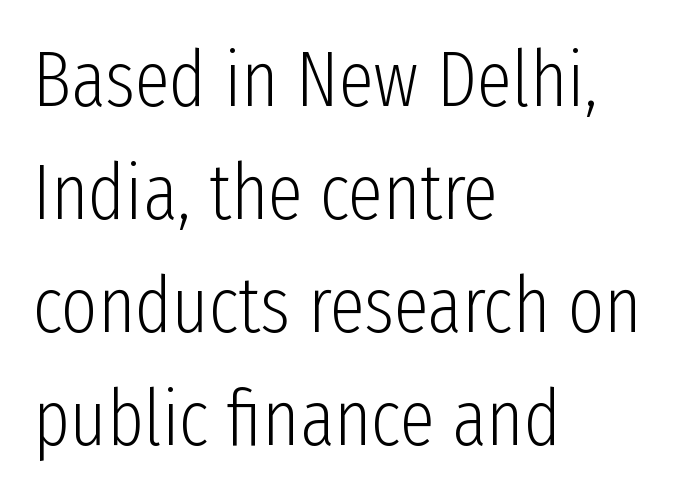
Summary of weight: not heavy and not bold. Is this a sans? Yes — the strokes have no serifs. Here the glyphs are tracked normally, forming tight word shapes. Note the varied advance widths — an 'i' is clearly narrower than an 'm'.
